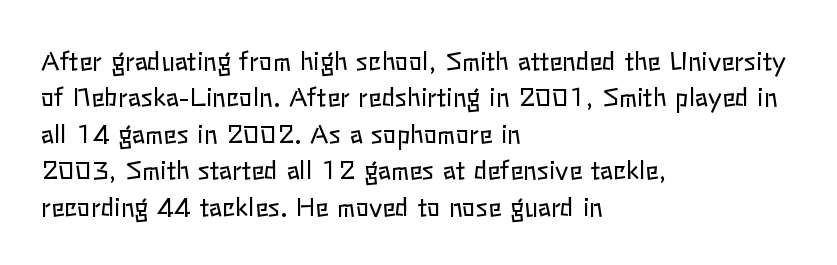
The image shows 25 px text type, upright; set left-aligned, normal line spacing (1.46x), normal letter spacing, not underlined.
